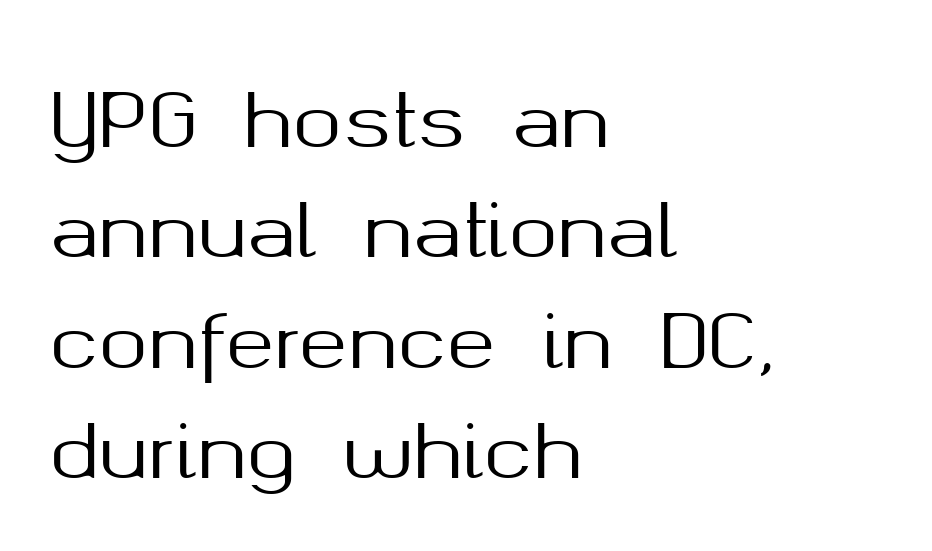
The image shows 74 px sans-serif type, upright; set left-aligned, normal line spacing (1.49x), normal letter spacing, not underlined; medium stroke contrast and a medium x-height.
